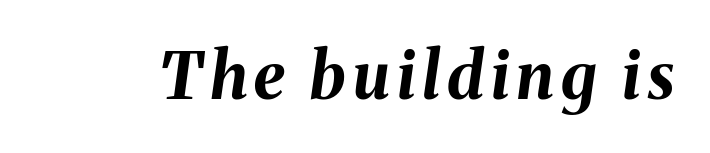
The image shows 64 px bold type, italic (leaning right); set not underlined; medium stroke contrast and a medium x-height.
